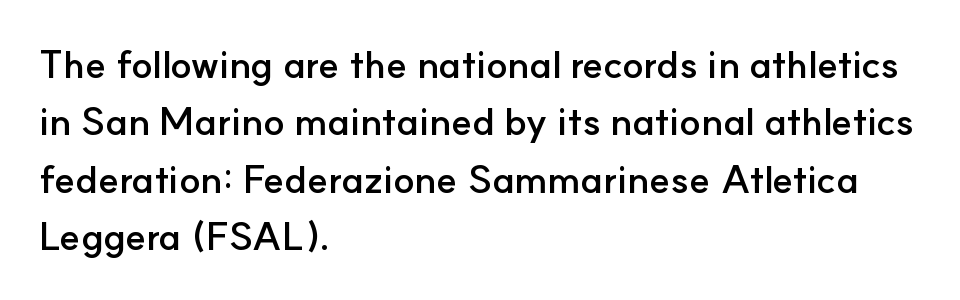
Q: Is the text bold? A: Yes.
Q: Is the text italic (slanted)? A: No, it is upright.
Q: Is the typeface a serif or a sans-serif typeface? A: Sans-serif.
Q: Is the text underlined? A: No.
Q: How is the paragraph aligned? A: Left-aligned.
Q: Is the spacing between letters normal or unusually wide? A: Normal.
Q: Is the spacing between lines tight, normal or loose? A: Normal.
Q: Width (condensed, normal, or wide)? A: Normal.
Q: Stroke contrast? A: Low.
Q: x-height? A: Small.
Q: Monospaced? A: No.
